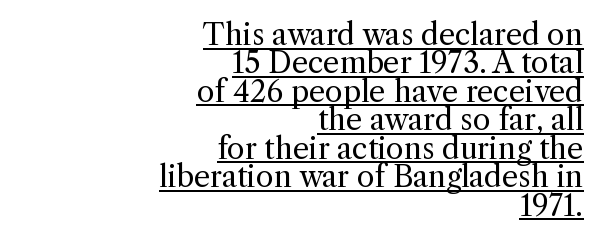
Vertical strokes here are truly vertical. A serif font was chosen for this passage. All the whitespace from short lines collects on the left. The lettering is marked with a stroke running underneath it. The face used here is proportionally spaced, like ordinary book or web type. No extra ink here — the face is not bold.
